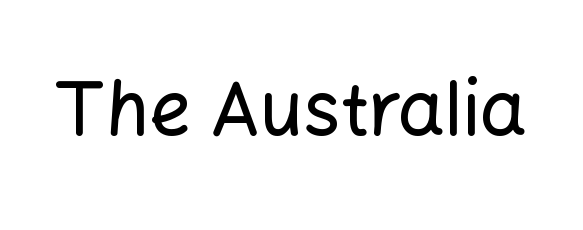
The image shows 74 px sans-serif type, upright; set normal letter spacing, not underlined; low stroke contrast and a medium x-height.
